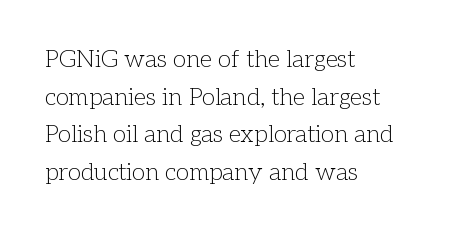
{"italic": "no", "bold": "no", "underline": "no", "align": "left", "line_spacing": "normal", "line_spacing_ratio": 1.57, "letter_spacing": "normal", "letter_spacing_em": 0.0, "glyph_px": 24}
